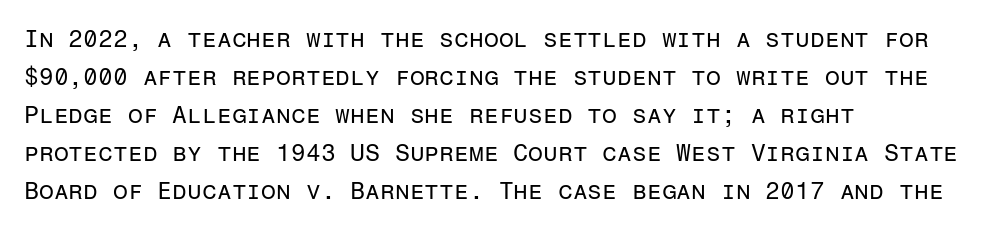
{"italic": "no", "bold": "no", "underline": "no", "align": "left", "line_spacing": "normal", "line_spacing_ratio": 1.58, "letter_spacing": "normal", "letter_spacing_em": 0.0, "glyph_px": 24}
